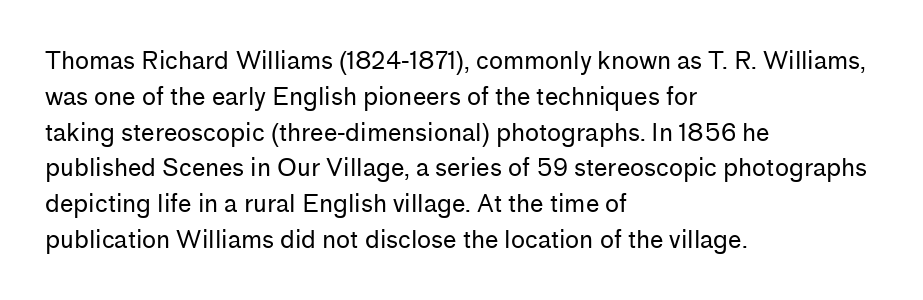
Q: Is the text bold? A: No.
Q: Is the text italic (slanted)? A: No, it is upright.
Q: Is the text underlined? A: No.
Q: How is the paragraph aligned? A: Left-aligned.
Q: Is the spacing between letters normal or unusually wide? A: Normal.
Q: Is the spacing between lines tight, normal or loose? A: Normal.
